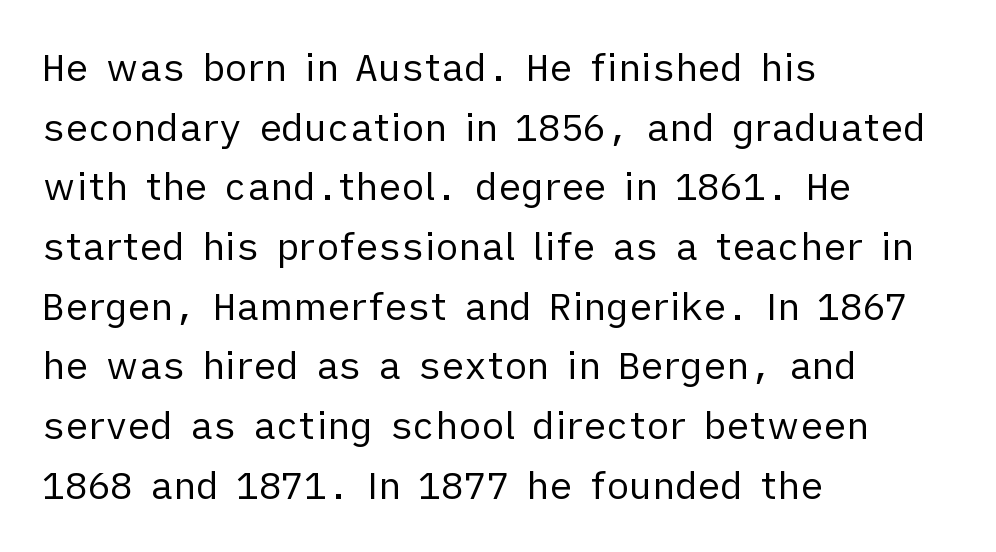
The image shows 38 px regular-weight sans-serif type, upright; set left-aligned, normal line spacing (1.57x), normal letter spacing, not underlined; low stroke contrast and a medium x-height.
